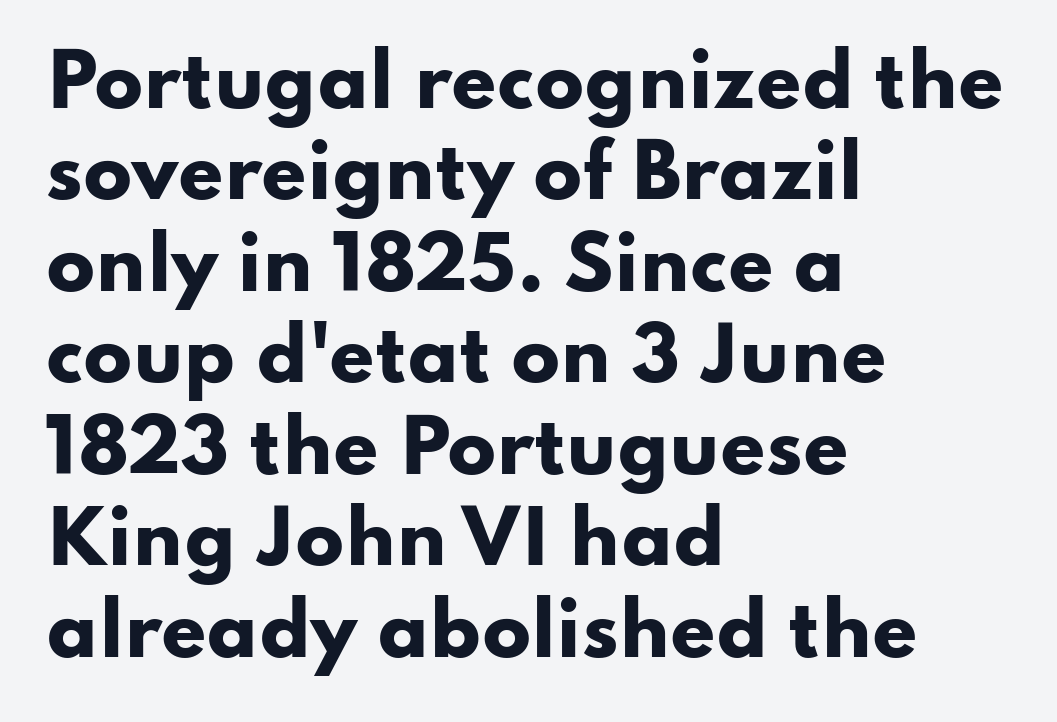
Q: Is the text bold? A: Yes.
Q: Is the text italic (slanted)? A: No, it is upright.
Q: Is the typeface a serif or a sans-serif typeface? A: Sans-serif.
Q: Is the text underlined? A: No.
Q: How is the paragraph aligned? A: Left-aligned.
Q: Is the spacing between letters normal or unusually wide? A: Normal.
Q: Is the spacing between lines tight, normal or loose? A: Normal.
Q: Width (condensed, normal, or wide)? A: Wide.
Q: Stroke contrast? A: Low.
Q: x-height? A: Small.
Q: Monospaced? A: No.
